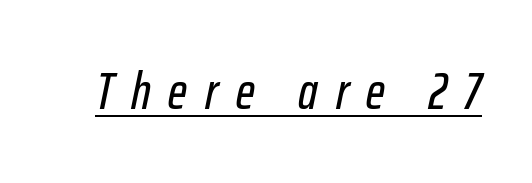
The image shows 51 px condensed type, italic (leaning right); set unusually wide letter spacing (+0.35 em), underlined; low stroke contrast and a medium x-height.
